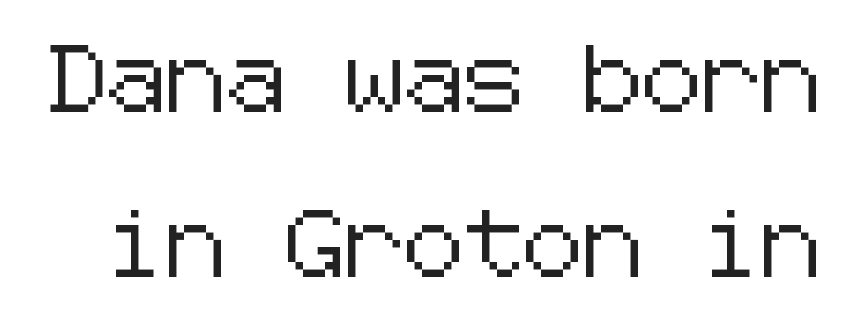
The image shows 67 px sans-serif type, upright; set loose line spacing (2.46x), normal letter spacing, not underlined; low stroke contrast and a medium x-height.
